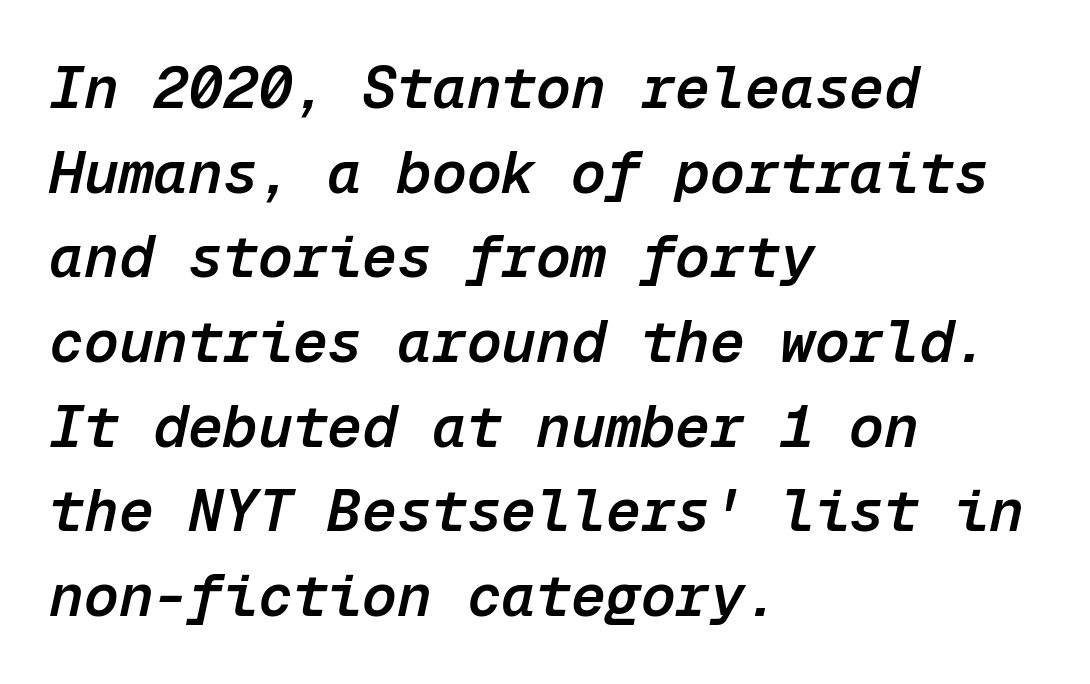
{"italic": "yes", "lean": "right", "slant_degrees": 12, "bold": "semi", "weight": "semibold", "width": "normal", "stroke_contrast": "low", "x_height": "medium", "monospaced": "yes", "underline": "no", "align": "left", "line_spacing": "normal", "line_spacing_ratio": 1.46, "letter_spacing": "normal", "letter_spacing_em": 0.0, "glyph_px": 58}
